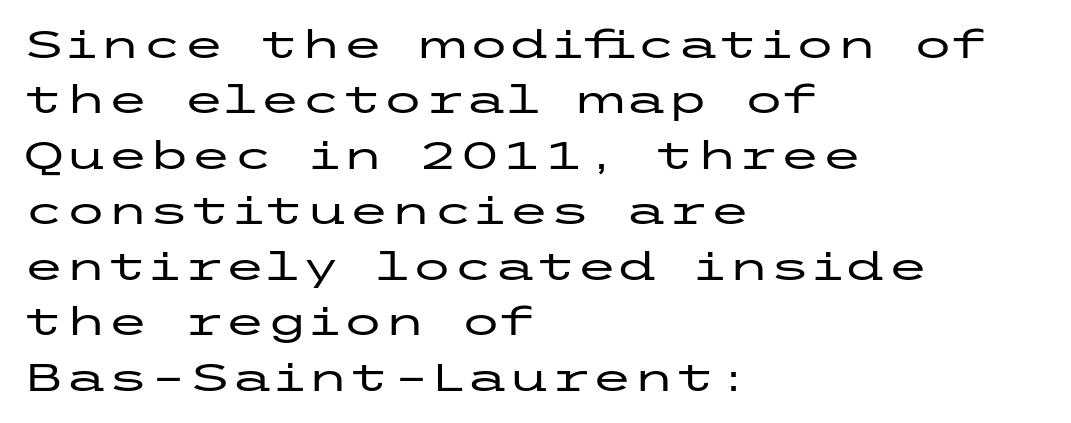
The image shows 38 px wide sans-serif type, upright; set left-aligned, normal line spacing (1.46x), normal letter spacing, not underlined; low stroke contrast and a medium x-height.
